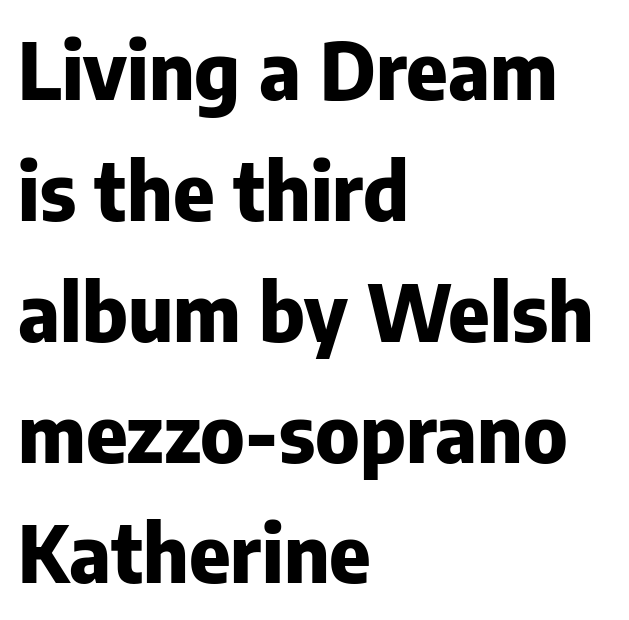
{"serif": "no", "italic": "no", "bold": "yes", "weight": "heavy", "width": "normal", "stroke_contrast": "low", "x_height": "medium", "monospaced": "no", "underline": "no", "align": "left", "line_spacing": "normal", "line_spacing_ratio": 1.53, "letter_spacing": "normal", "letter_spacing_em": 0.0, "glyph_px": 79}
